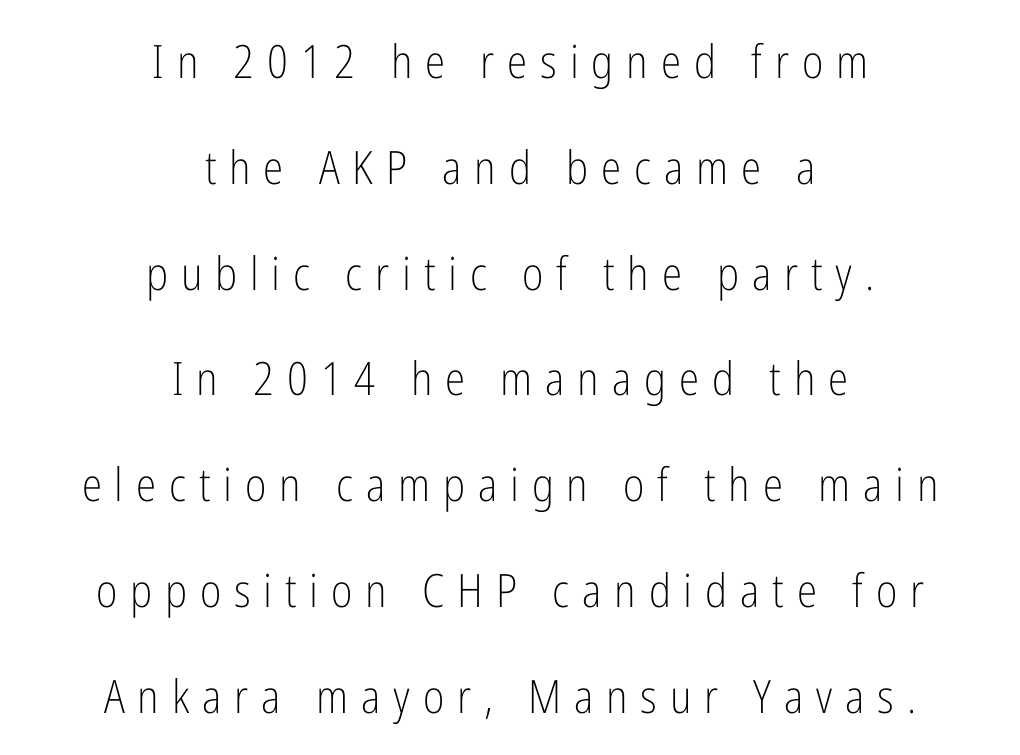
The image shows 46 px light, condensed sans-serif type, upright; set centered, loose line spacing (2.3x), unusually wide letter spacing (+0.28 em), not underlined; low stroke contrast and a medium x-height.
